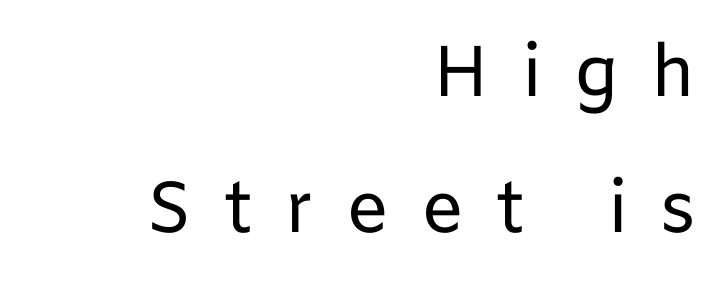
The image shows 72 px regular-weight sans-serif type, upright; set right-aligned, line spacing 1.89x, unusually wide letter spacing (+0.44 em), not underlined; low stroke contrast and a medium x-height.
